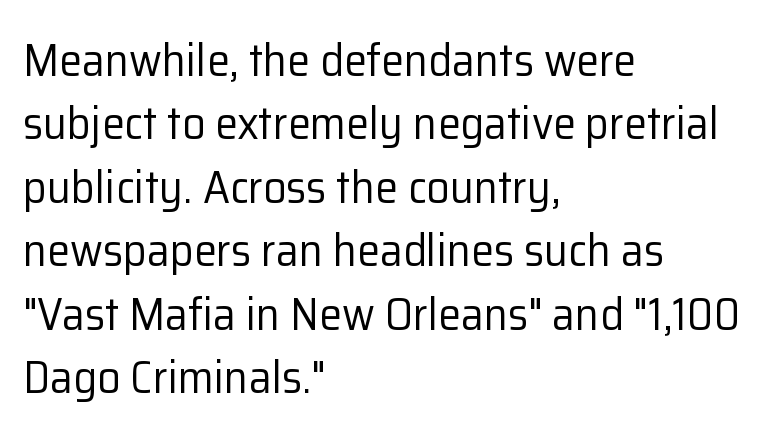
{"serif": "no", "italic": "no", "bold": "no", "weight": "regular", "width": "normal", "stroke_contrast": "low", "x_height": "medium", "monospaced": "no", "underline": "no", "align": "left", "line_spacing": "normal", "line_spacing_ratio": 1.38, "letter_spacing": "normal", "letter_spacing_em": 0.0, "glyph_px": 46}
